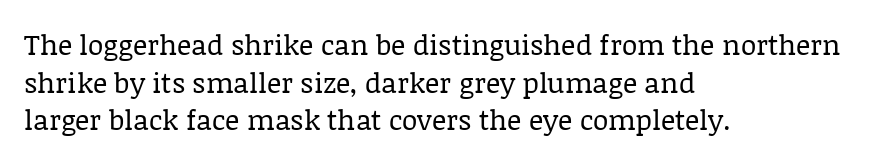
The image shows 28 px regular-weight serif type, upright; set left-aligned, normal line spacing (1.34x), normal letter spacing, not underlined; low stroke contrast and a large x-height.
